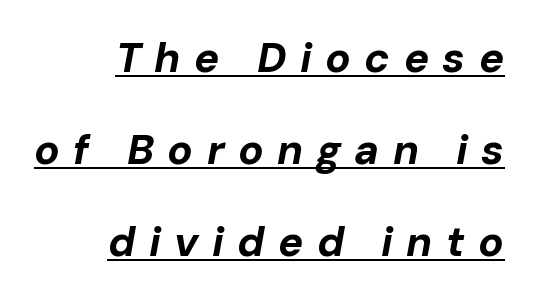
Horizontal alignment here is rightward, an uncommon choice for prose. Short note: letters widely spaced. The letters are slanted; this is an italic face. The words here are underlined. The passage shown stacks its lines with a broad gap. The passage shown is emphatically bold.
